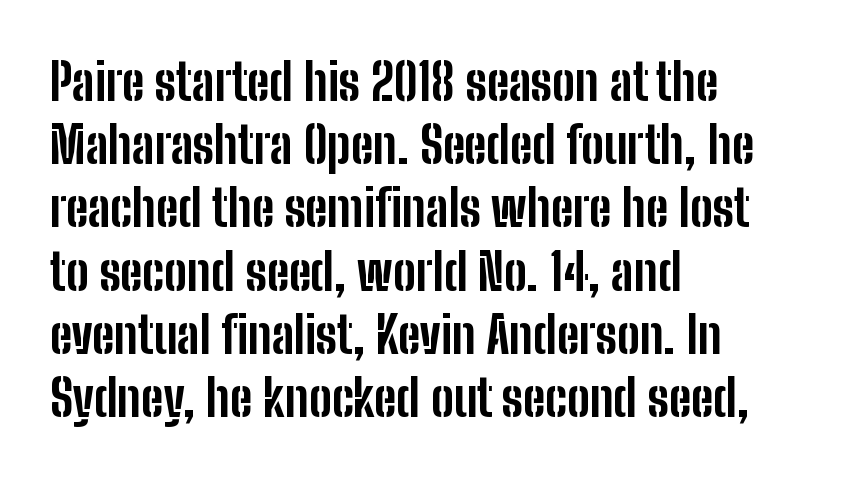
Q: Is the text bold? A: Yes.
Q: Is the text italic (slanted)? A: No, it is upright.
Q: Is the typeface a serif or a sans-serif typeface? A: Sans-serif.
Q: Is the text underlined? A: No.
Q: How is the paragraph aligned? A: Left-aligned.
Q: Is the spacing between letters normal or unusually wide? A: Normal.
Q: Width (condensed, normal, or wide)? A: Condensed.
Q: Stroke contrast? A: Low.
Q: x-height? A: Medium.
Q: Monospaced? A: No.
